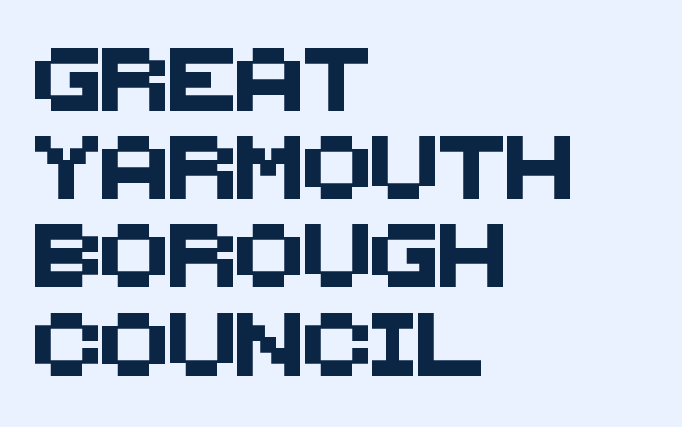
The image shows 63 px sans-serif type; set left-aligned, normal line spacing (1.4x), normal letter spacing, not underlined; medium stroke contrast and a large x-height.
